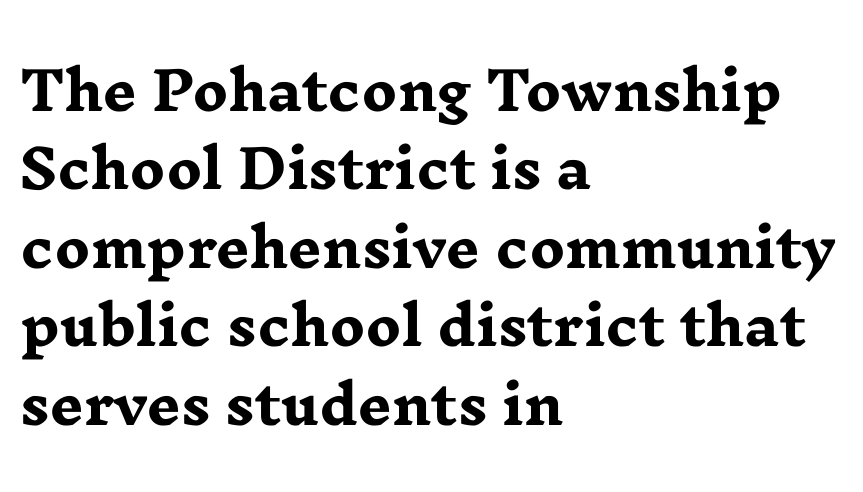
Q: Is the text bold? A: Yes.
Q: Is the text italic (slanted)? A: No, it is upright.
Q: Is the typeface a serif or a sans-serif typeface? A: Serif.
Q: Is the text underlined? A: No.
Q: How is the paragraph aligned? A: Left-aligned.
Q: Is the spacing between letters normal or unusually wide? A: Normal.
Q: Is the spacing between lines tight, normal or loose? A: Normal.
Q: Width (condensed, normal, or wide)? A: Wide.
Q: Stroke contrast? A: Low.
Q: x-height? A: Medium.
Q: Monospaced? A: No.
